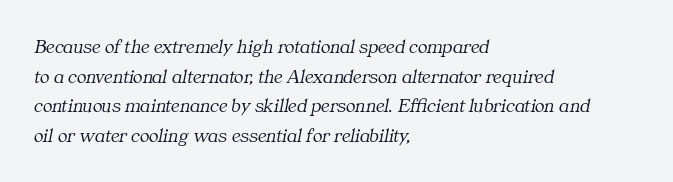
Q: Is the text bold? A: No.
Q: Is the text italic (slanted)? A: Yes, it leans right by about 11 degrees.
Q: Is the text underlined? A: No.
Q: How is the paragraph aligned? A: Left-aligned.
Q: Is the spacing between letters normal or unusually wide? A: Normal.
Q: Is the spacing between lines tight, normal or loose? A: Normal.
